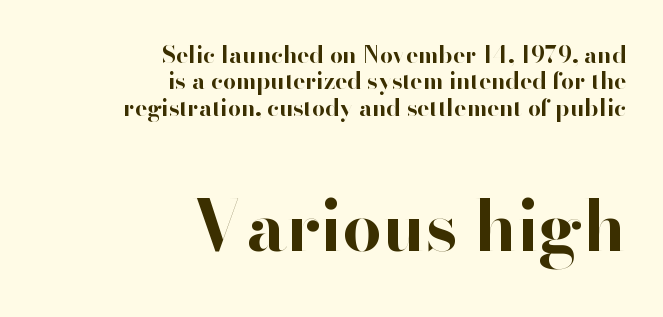
{"serif": "no", "italic": "no", "bold": "yes", "weight": "bold", "width": "normal", "stroke_contrast": "high", "x_height": "small", "monospaced": "no", "underline": "no", "align": "right", "line_spacing": "tight", "line_spacing_ratio": 1.15, "letter_spacing": "normal", "letter_spacing_em": 0.0, "larger_block": "second", "size_ratio": 3.04, "glyph_px": 70}
